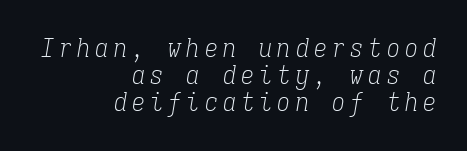
The setting favours the right margin, as signatures and pull-quotes sometimes do. This sample uses expanded letter spacing, leaving extra air between glyphs. Nothing heavy about these letters — not bold at all. Each new line begins almost immediately beneath the previous one. Yep, that's italic — everything's leaning. The baseline area is clear.
